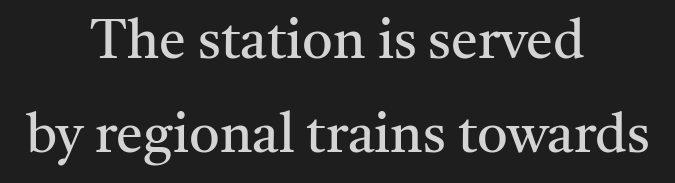
The image shows 54 px regular-weight serif type, upright; set centered, line spacing 1.74x, normal letter spacing, not underlined; medium stroke contrast and a medium x-height.
